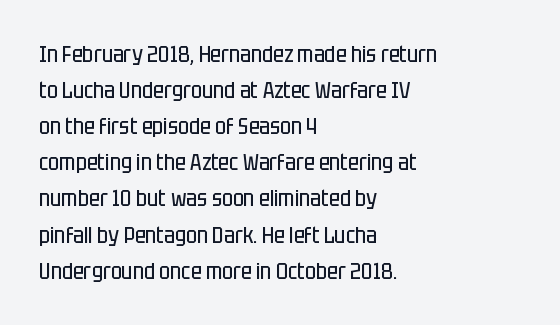
The image shows 23 px text type, upright; set left-aligned, normal line spacing (1.57x), normal letter spacing, not underlined.
